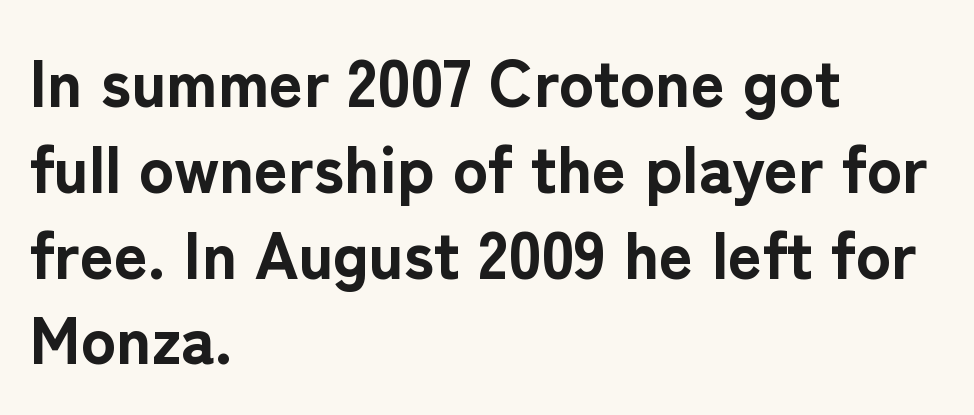
{"serif": "no", "italic": "no", "bold": "yes", "weight": "bold", "width": "normal", "stroke_contrast": "low", "x_height": "medium", "monospaced": "no", "underline": "no", "align": "left", "line_spacing": "normal", "line_spacing_ratio": 1.3, "letter_spacing": "normal", "letter_spacing_em": 0.0, "glyph_px": 66}
